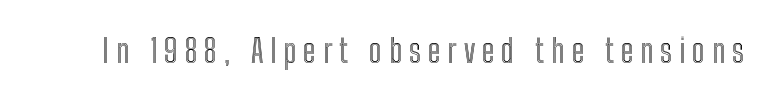
{"italic": "no", "width": "condensed", "x_height": "medium", "monospaced": "no", "underline": "no", "letter_spacing": "wide", "letter_spacing_em": 0.22, "glyph_px": 32}
